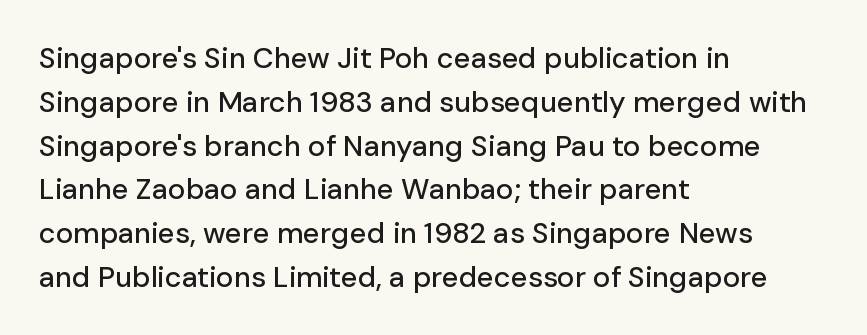
The rag falls on the right side of this text block. Is there any slant? The stems are plumb. These lines are rendered in a variable-pitch font. The block of text has a typical density, with ordinary space between rows.
